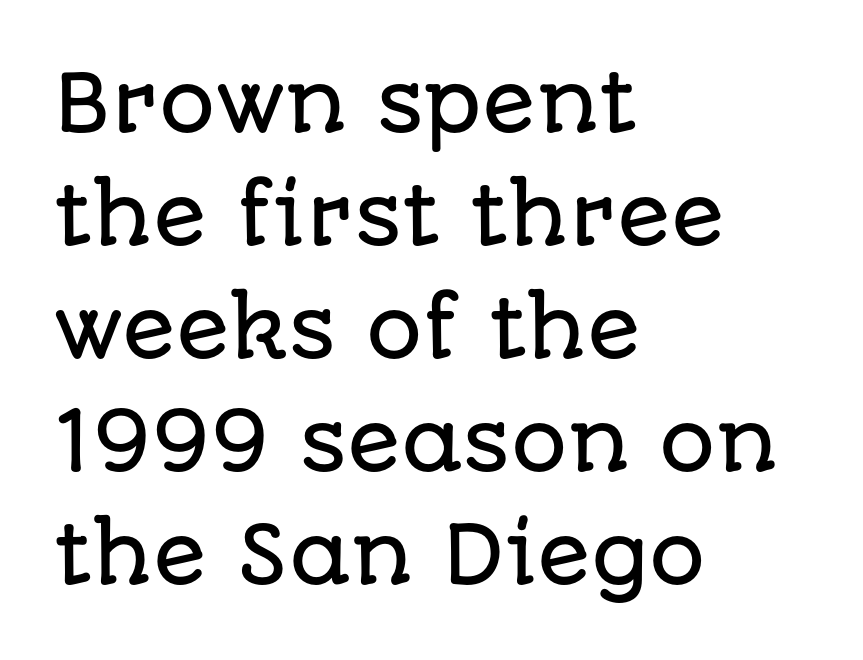
Q: Is the text italic (slanted)? A: No, it is upright.
Q: Is the typeface a serif or a sans-serif typeface? A: Sans-serif.
Q: Is the text underlined? A: No.
Q: How is the paragraph aligned? A: Left-aligned.
Q: Is the spacing between letters normal or unusually wide? A: Normal.
Q: Is the spacing between lines tight, normal or loose? A: Normal.
Q: Width (condensed, normal, or wide)? A: Normal.
Q: Stroke contrast? A: Low.
Q: x-height? A: Large.
Q: Monospaced? A: No.
